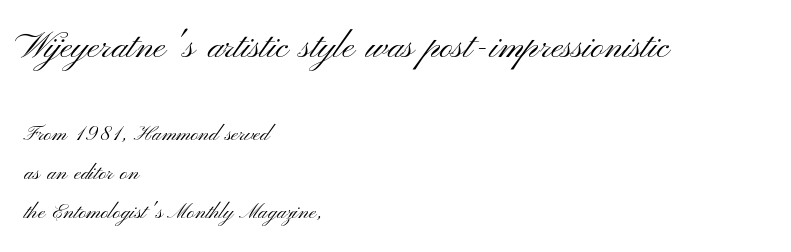
Q: Is the text bold? A: No.
Q: Is the text italic (slanted)? A: Yes.
Q: Is the typeface a serif or a sans-serif typeface? A: Sans-serif.
Q: Is the text underlined? A: No.
Q: How is the paragraph aligned? A: Left-aligned.
Q: Is the spacing between letters normal or unusually wide? A: Normal.
Q: Which block of text is set in a larger size, the first (top) or the second (bottom)? A: The first (top) one.
Q: Width (condensed, normal, or wide)? A: Wide.
Q: Stroke contrast? A: Medium.
Q: x-height? A: Small.
Q: Monospaced? A: No.
